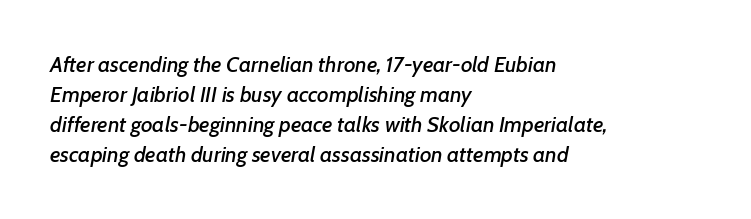
The image shows 22 px text type, italic (leaning right); set left-aligned, normal line spacing (1.37x), normal letter spacing, not underlined.
